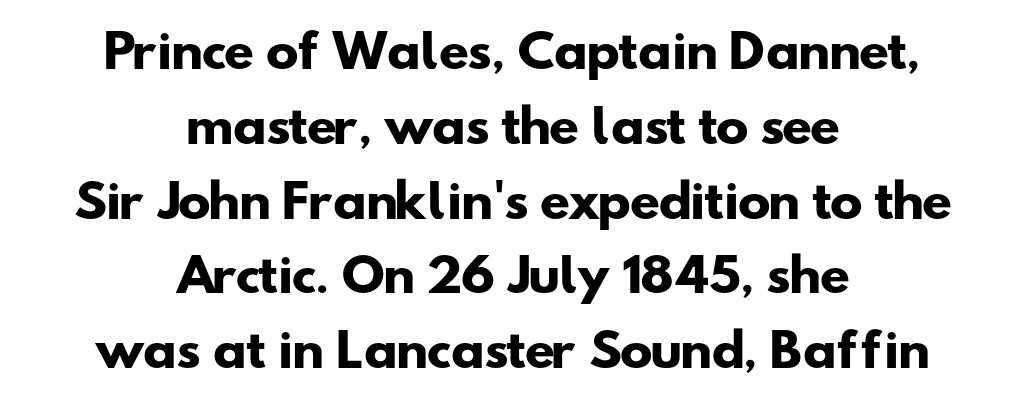
{"serif": "no", "bold": "yes", "weight": "heavy", "width": "wide", "stroke_contrast": "low", "x_height": "small", "monospaced": "no", "underline": "no", "align": "center", "line_spacing": "normal", "line_spacing_ratio": 1.7, "letter_spacing": "normal", "letter_spacing_em": 0.0, "glyph_px": 44}
